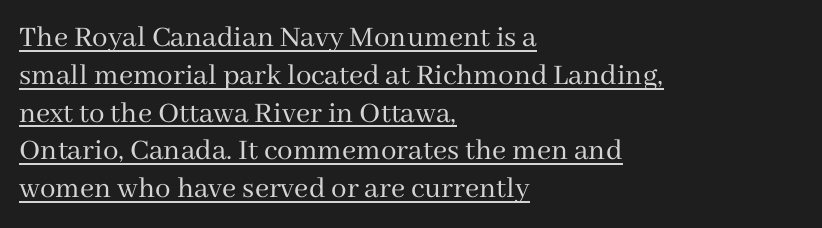
The image shows 31 px regular-weight serif type, upright; set left-aligned, line spacing 1.22x, normal letter spacing, underlined; medium stroke contrast and a medium x-height.
